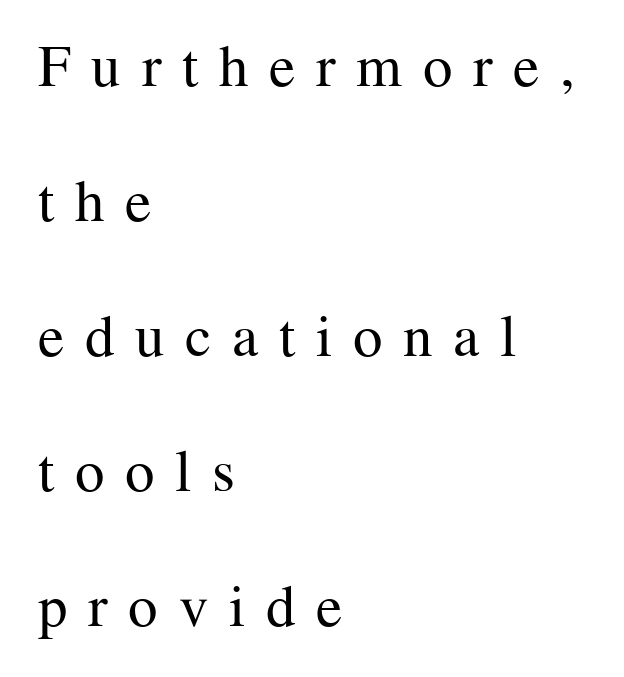
{"serif": "yes", "italic": "no", "bold": "no", "weight": "regular", "width": "normal", "stroke_contrast": "medium", "x_height": "medium", "monospaced": "no", "underline": "no", "align": "left", "line_spacing": "loose", "line_spacing_ratio": 2.29, "letter_spacing": "wide", "letter_spacing_em": 0.35, "glyph_px": 59}
